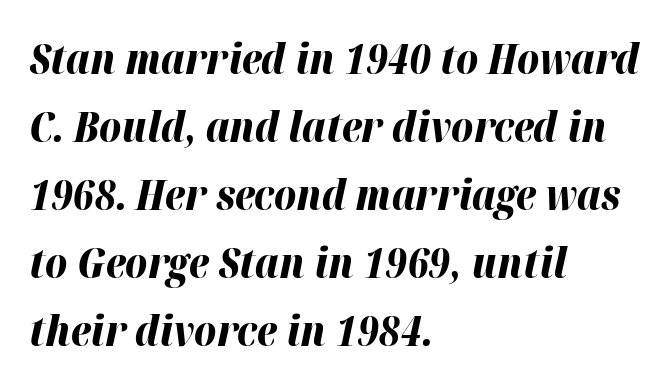
The image shows 42 px bold type, italic (leaning right); set left-aligned, normal line spacing (1.62x), normal letter spacing, not underlined; high stroke contrast and a medium x-height.
